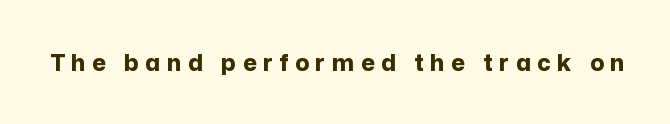
{"italic": "no", "bold": "yes", "underline": "no", "letter_spacing": "wide", "letter_spacing_em": 0.29, "glyph_px": 23}
